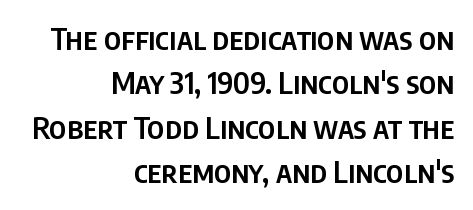
{"serif": "no", "italic": "no", "bold": "semi", "weight": "semibold", "width": "condensed", "stroke_contrast": "low", "x_height": "large", "monospaced": "no", "underline": "no", "align": "right", "line_spacing": "normal", "line_spacing_ratio": 1.48, "letter_spacing": "normal", "letter_spacing_em": 0.0, "glyph_px": 30}
